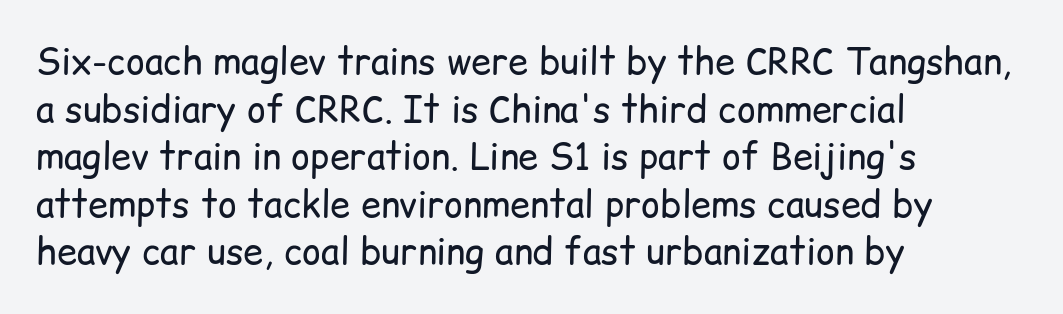
{"serif": "no", "italic": "no", "bold": "no", "weight": "regular", "width": "normal", "stroke_contrast": "low", "x_height": "medium", "monospaced": "no", "underline": "no", "align": "left", "line_spacing": "normal", "line_spacing_ratio": 1.32, "letter_spacing": "normal", "letter_spacing_em": 0.0, "glyph_px": 36}
